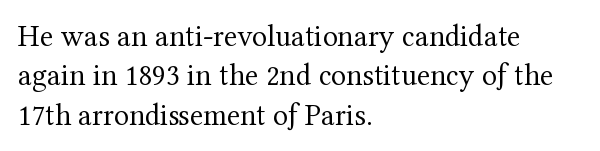
Q: Is the text bold? A: No.
Q: Is the text italic (slanted)? A: No, it is upright.
Q: Is the typeface a serif or a sans-serif typeface? A: Serif.
Q: Is the text underlined? A: No.
Q: How is the paragraph aligned? A: Left-aligned.
Q: Is the spacing between letters normal or unusually wide? A: Normal.
Q: Is the spacing between lines tight, normal or loose? A: Normal.
Q: Width (condensed, normal, or wide)? A: Normal.
Q: Stroke contrast? A: Medium.
Q: x-height? A: Medium.
Q: Monospaced? A: No.
